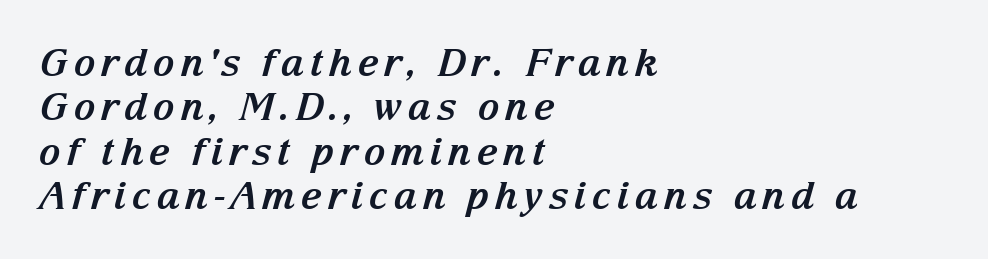
Proportional: the letters do not fall into vertical columns. The font's italic variant was chosen for this text. The strip under each line holds only bare page. Plenty of ink on the page — the face is bold. Left-aligned paragraph, ragged on the right. Yep, those are serifs on the letters.
